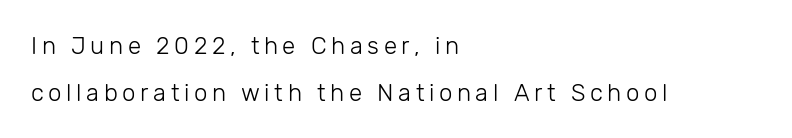
Q: Is the text bold? A: No.
Q: Is the text italic (slanted)? A: No, it is upright.
Q: Is the text underlined? A: No.
Q: How is the paragraph aligned? A: Left-aligned.
Q: Is the spacing between lines tight, normal or loose? A: Loose.
